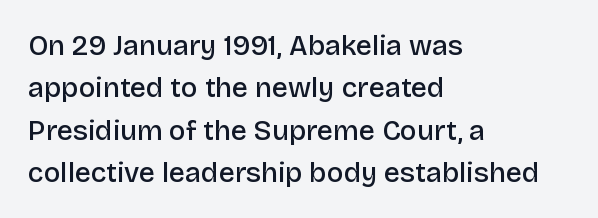
The image shows 28 px semibold sans-serif type, upright; set left-aligned, normal line spacing (1.51x), normal letter spacing, not underlined; low stroke contrast and a large x-height.
